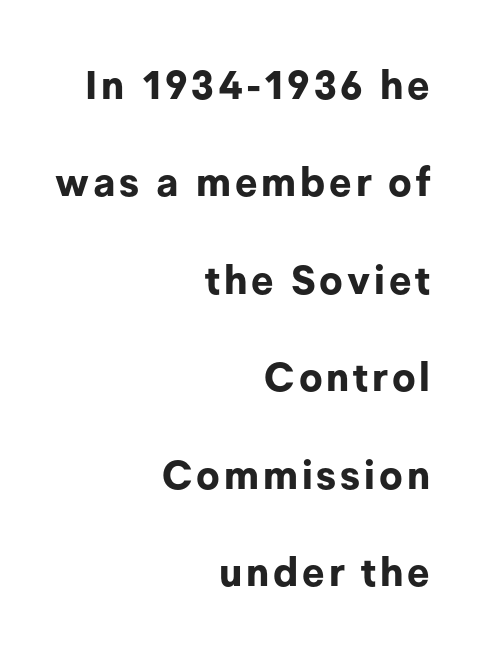
Q: Is the text bold? A: Yes.
Q: Is the text italic (slanted)? A: No, it is upright.
Q: Is the typeface a serif or a sans-serif typeface? A: Sans-serif.
Q: Is the text underlined? A: No.
Q: How is the paragraph aligned? A: Right-aligned.
Q: Is the spacing between lines tight, normal or loose? A: Loose.
Q: Width (condensed, normal, or wide)? A: Normal.
Q: Stroke contrast? A: Low.
Q: x-height? A: Medium.
Q: Monospaced? A: No.
